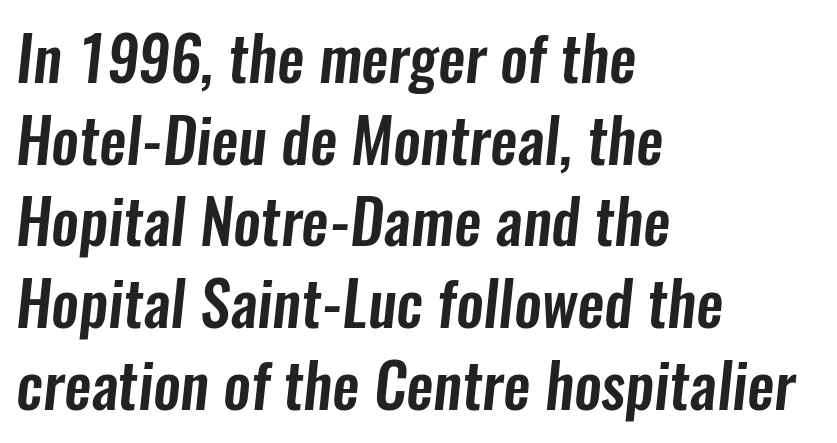
{"serif": "no", "width": "condensed", "stroke_contrast": "low", "x_height": "medium", "monospaced": "no", "underline": "no", "align": "left", "line_spacing": "normal", "line_spacing_ratio": 1.34, "letter_spacing": "normal", "letter_spacing_em": 0.0, "glyph_px": 61}
